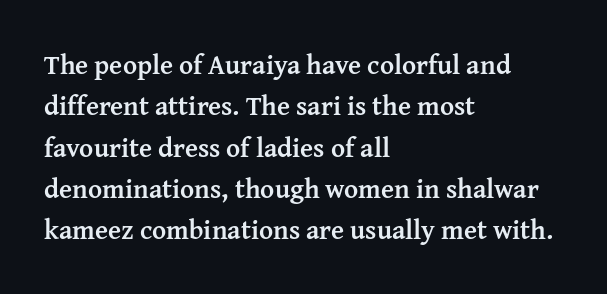
The image shows 27 px bold type, upright; set left-aligned, normal line spacing (1.53x), normal letter spacing, not underlined.
